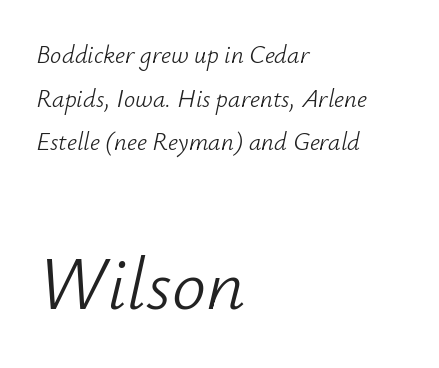
The rendering keeps characters at their native spacing. The later block is typeset at a bigger size than the earlier block. Words float on clear page, feet unadorned. Stroke thickness stays within the range of a standard reading face or lighter. The paragraph has a hard left edge and a soft right edge.
